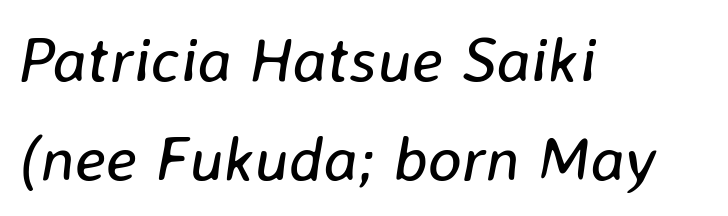
The image shows 64 px regular-weight type, italic (leaning right); set left-aligned, normal line spacing (1.55x), normal letter spacing, not underlined; low stroke contrast and a medium x-height.
